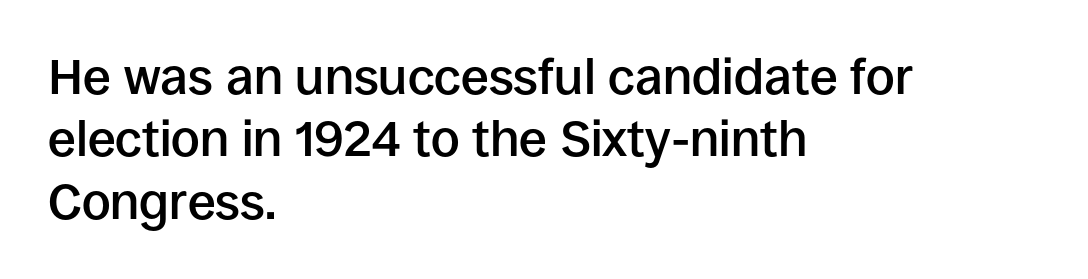
Q: Is the text bold? A: Semi-bold.
Q: Is the text italic (slanted)? A: No, it is upright.
Q: Is the typeface a serif or a sans-serif typeface? A: Sans-serif.
Q: Is the text underlined? A: No.
Q: How is the paragraph aligned? A: Left-aligned.
Q: Is the spacing between letters normal or unusually wide? A: Normal.
Q: Is the spacing between lines tight, normal or loose? A: Normal.
Q: Width (condensed, normal, or wide)? A: Normal.
Q: Stroke contrast? A: Low.
Q: x-height? A: Large.
Q: Monospaced? A: No.
